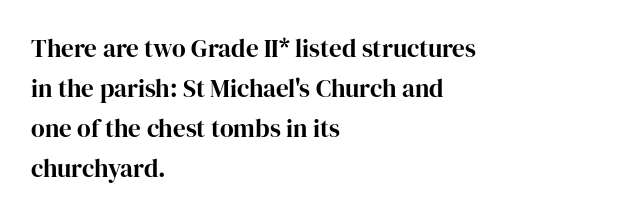
The image shows 25 px bold type, upright; set left-aligned, normal line spacing (1.6x), normal letter spacing, not underlined.
